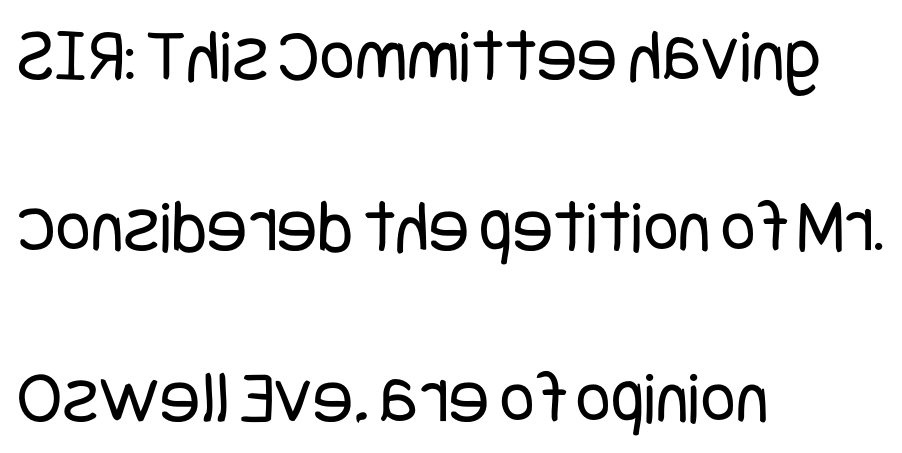
The image shows 76 px regular-weight, condensed sans-serif type, upright; set left-aligned, loose line spacing (2.25x), normal letter spacing, not underlined; low stroke contrast and a large x-height.
